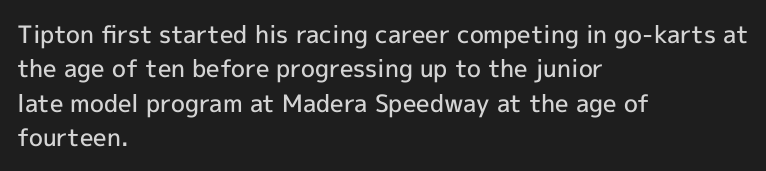
Between one letter and the next there's only the usual sliver of space. Underline: absent. Short and long lines alike share a common starting point at left. Compared with typical paragraphs, the rows here are spaced about the same.
